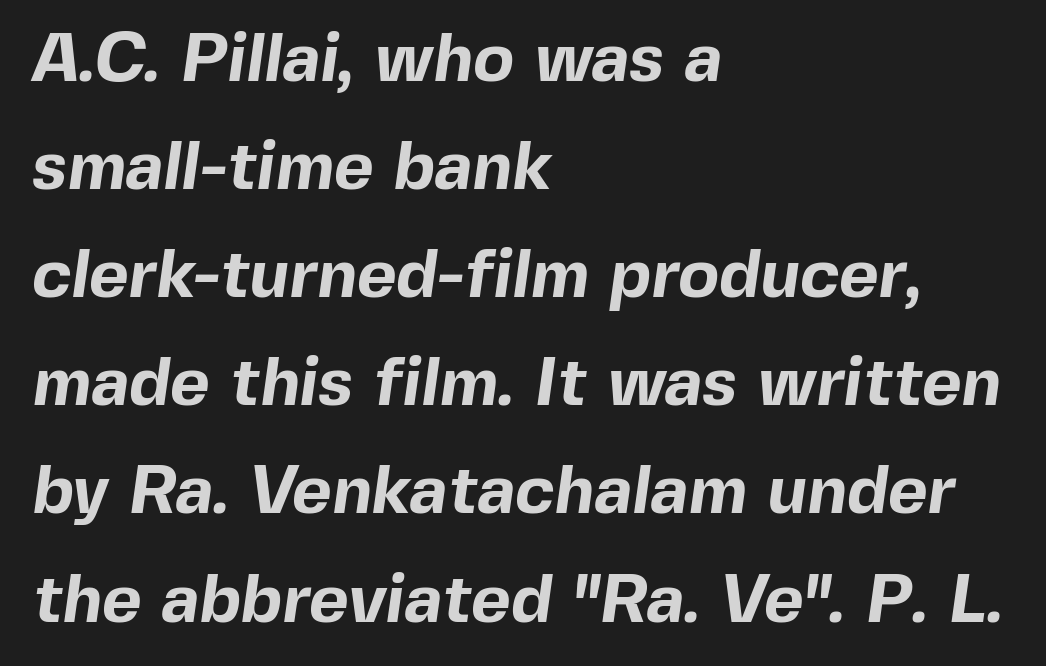
{"serif": "no", "bold": "yes", "weight": "bold", "width": "normal", "x_height": "medium", "monospaced": "no", "underline": "no", "align": "left", "line_spacing": "normal", "line_spacing_ratio": 1.59, "letter_spacing": "normal", "letter_spacing_em": 0.0, "glyph_px": 68}
